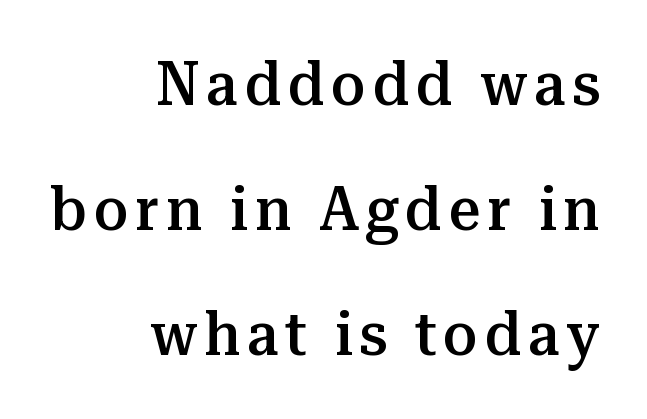
Check where the strokes stop: tiny serifs finish them off. Just letters on the line, the space beneath them empty. The letters are semibold — heavier than regular but short of a full bold. Compared with typical paragraphs, the rows here are farther apart.
